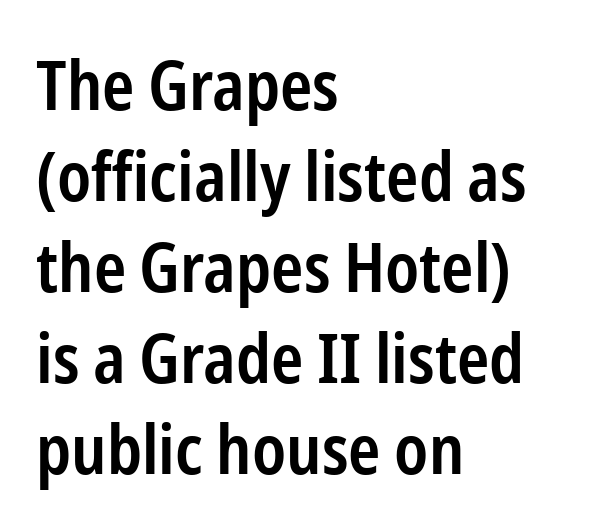
The passage shown is not underscored anywhere. Leftover space on each line is placed entirely after the last word. The font family rendered here belongs to the sans-serif group. A fair bit of extra ink — the face is semibold, not bold. When letters stand straight like this, we call the style roman or upright.
